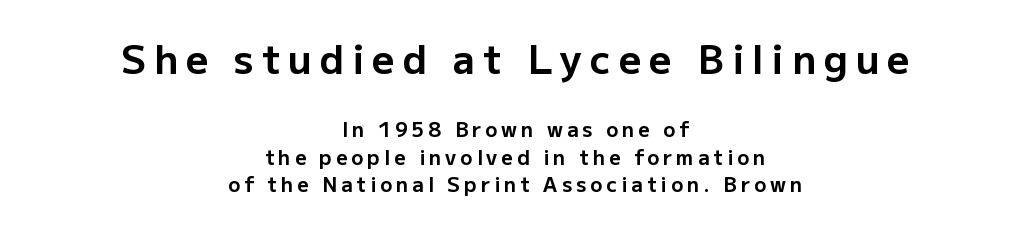
Caption: multi-line text, centered on the measure. Looks like regular typesetting: each glyph gets only the width it needs. The leading is moderate, giving the passage an even texture. A typesetter would label this face a sans. Glance below the letters and you will spot only blank space.
